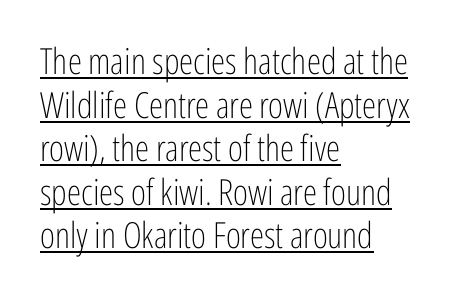
{"serif": "no", "italic": "no", "bold": "no", "weight": "light", "width": "condensed", "stroke_contrast": "low", "x_height": "medium", "monospaced": "no", "underline": "yes", "align": "left", "line_spacing_ratio": 1.21, "letter_spacing": "normal", "letter_spacing_em": 0.0, "glyph_px": 36}
